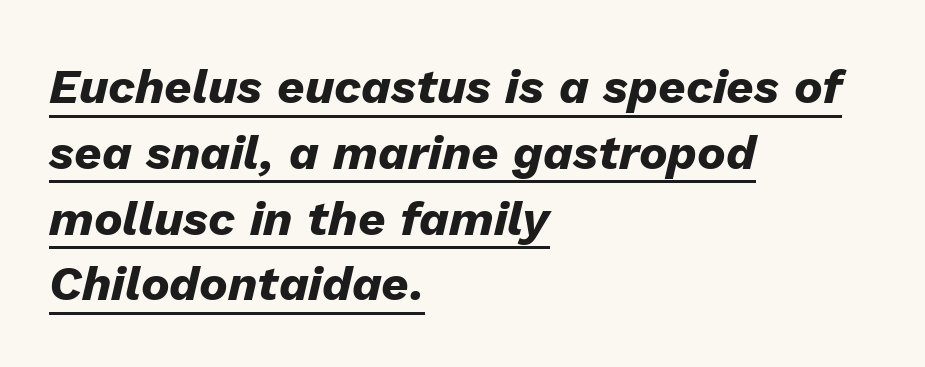
Q: Is the text bold? A: Yes.
Q: Is the text italic (slanted)? A: Yes, it leans right by about 13 degrees.
Q: Is the text underlined? A: Yes.
Q: How is the paragraph aligned? A: Left-aligned.
Q: Is the spacing between letters normal or unusually wide? A: Normal.
Q: Is the spacing between lines tight, normal or loose? A: Normal.
Q: Width (condensed, normal, or wide)? A: Normal.
Q: Stroke contrast? A: Low.
Q: x-height? A: Medium.
Q: Monospaced? A: No.
